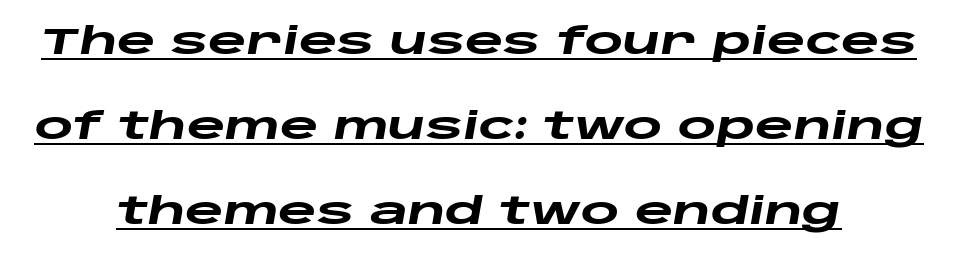
Every character sits at an angle, as italics do. Thick stems and heavy bowls — unmistakably bold. Airy leading. In designer terms, the underline attribute is active on this setting.
